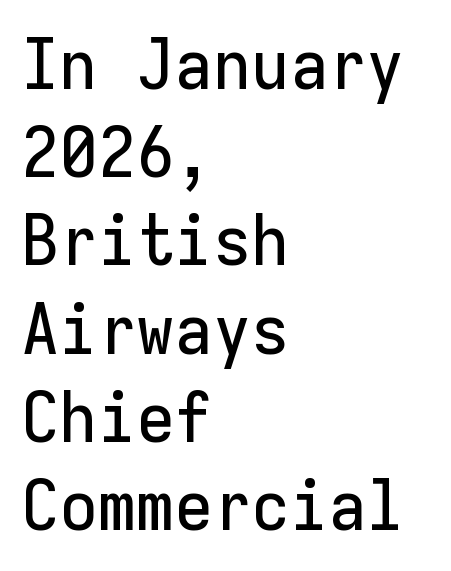
Nothing sits at the stroke ends, so this counts as sans-serif. Vertical strokes here are truly vertical. Here the designer chose a console-style face with uniform glyph widths. Bare-footed words on every line.
